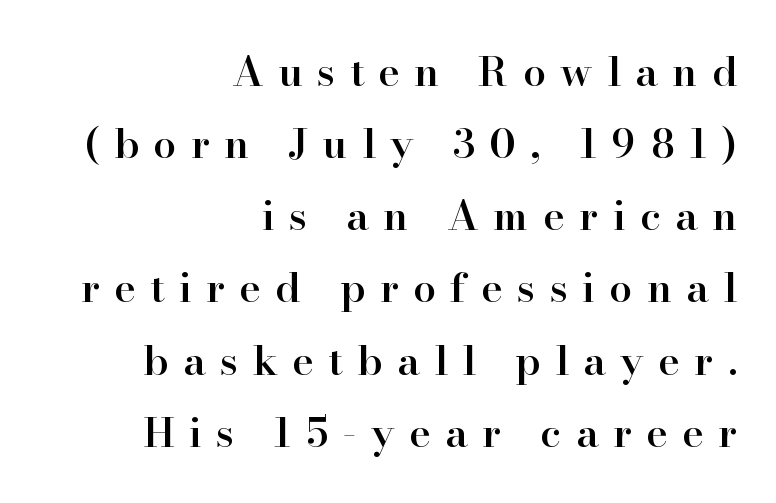
{"serif": "yes", "italic": "no", "bold": "semi", "weight": "semibold", "width": "normal", "stroke_contrast": "high", "x_height": "small", "monospaced": "no", "underline": "no", "align": "right", "line_spacing_ratio": 1.76, "letter_spacing": "wide", "letter_spacing_em": 0.35, "glyph_px": 41}
